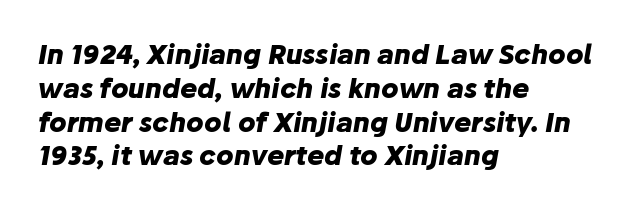
Q: Is the text bold? A: Yes.
Q: Is the text italic (slanted)? A: Yes, it leans right by about 10 degrees.
Q: Is the text underlined? A: No.
Q: How is the paragraph aligned? A: Left-aligned.
Q: Is the spacing between letters normal or unusually wide? A: Normal.
Q: Is the spacing between lines tight, normal or loose? A: Normal.
